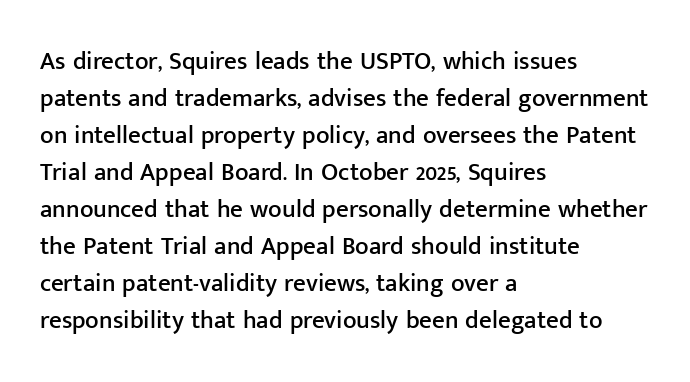
{"italic": "no", "underline": "no", "align": "left", "line_spacing": "normal", "line_spacing_ratio": 1.48, "letter_spacing": "normal", "letter_spacing_em": 0.0, "glyph_px": 25}
